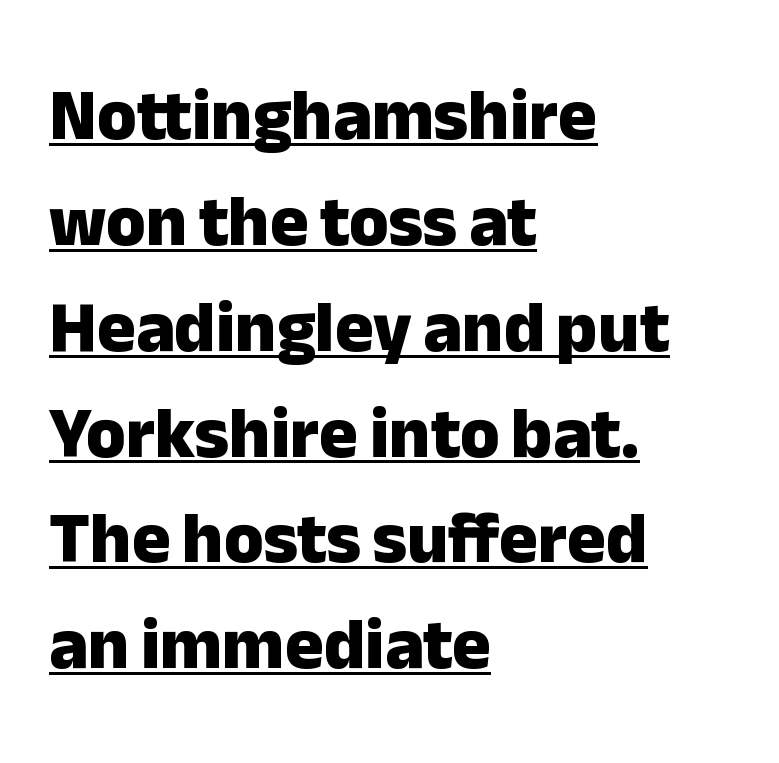
The image shows 72 px heavy sans-serif type, upright; set left-aligned, normal line spacing (1.47x), normal letter spacing, underlined; low stroke contrast and a medium x-height.
